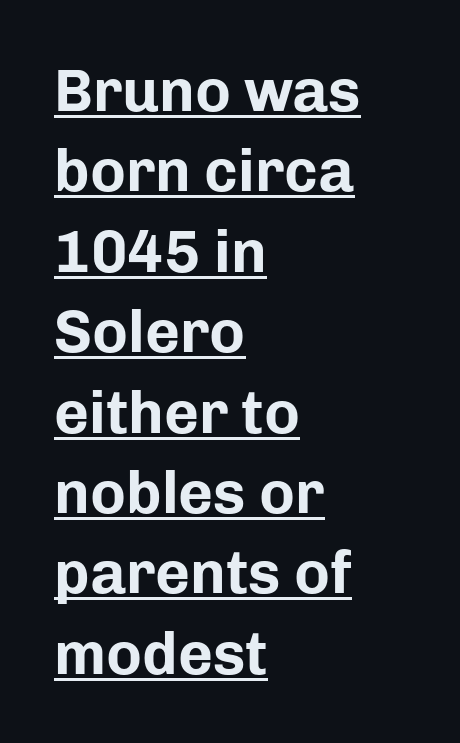
{"serif": "no", "italic": "no", "bold": "yes", "weight": "bold", "width": "normal", "stroke_contrast": "low", "x_height": "medium", "monospaced": "no", "underline": "yes", "align": "left", "line_spacing": "normal", "line_spacing_ratio": 1.34, "letter_spacing": "normal", "letter_spacing_em": 0.0, "glyph_px": 60}
